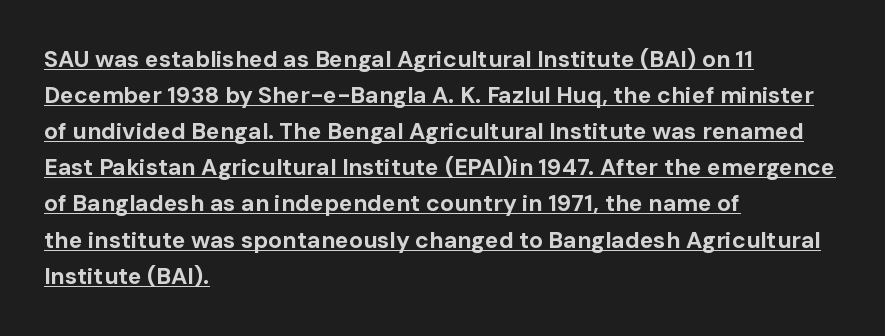
Glyph-to-glyph distance matches everyday printed text. The face used here has the dense, thick strokes of a bold. Rendered with straight, roman letterforms. Is the block centered? No — it sits flush against the left margin.
